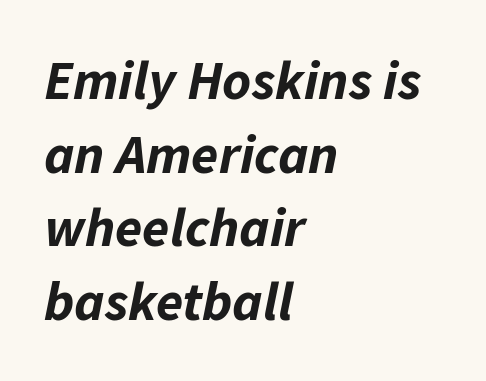
The image shows 55 px bold type, italic (leaning right); set left-aligned, normal line spacing (1.34x), normal letter spacing, not underlined; low stroke contrast and a medium x-height.
